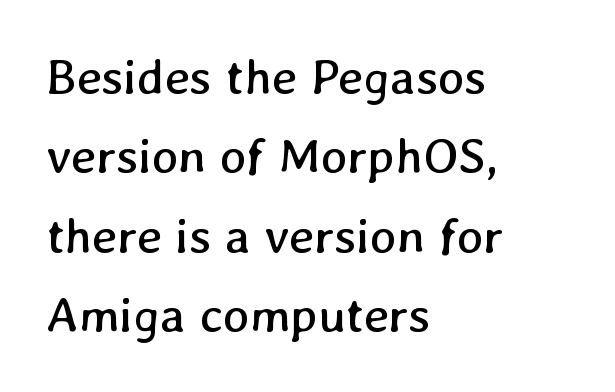
The image shows 50 px regular-weight type; set left-aligned, normal line spacing (1.59x), normal letter spacing, not underlined; low stroke contrast and a medium x-height.
